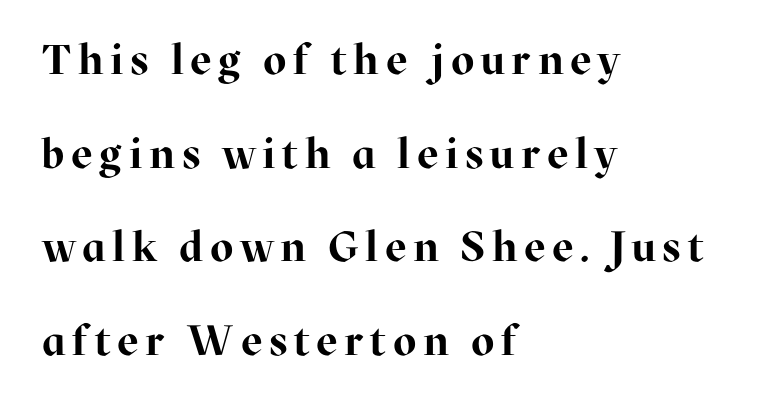
The image shows 42 px bold serif type, upright; set left-aligned, loose line spacing (2.23x), not underlined; high stroke contrast and a medium x-height.
